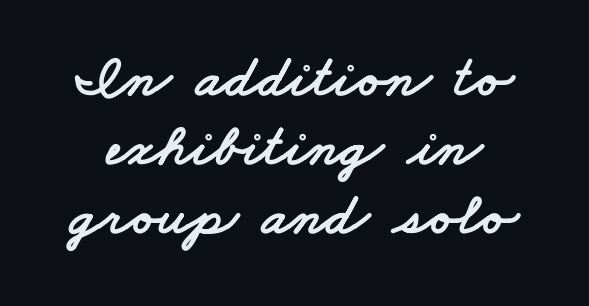
Q: Is the typeface a serif or a sans-serif typeface? A: Sans-serif.
Q: Is the text underlined? A: No.
Q: Is the spacing between letters normal or unusually wide? A: Normal.
Q: Is the spacing between lines tight, normal or loose? A: Tight.
Q: Width (condensed, normal, or wide)? A: Wide.
Q: Stroke contrast? A: Low.
Q: x-height? A: Small.
Q: Monospaced? A: No.
